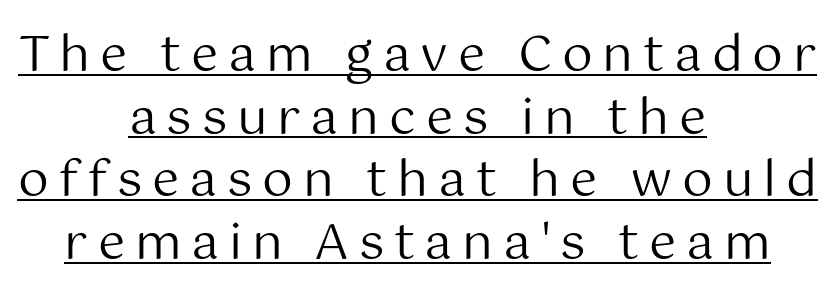
The image shows 49 px regular-weight sans-serif type, upright; set centered, normal line spacing (1.28x), unusually wide letter spacing (+0.2 em), underlined; medium stroke contrast and a medium x-height.
